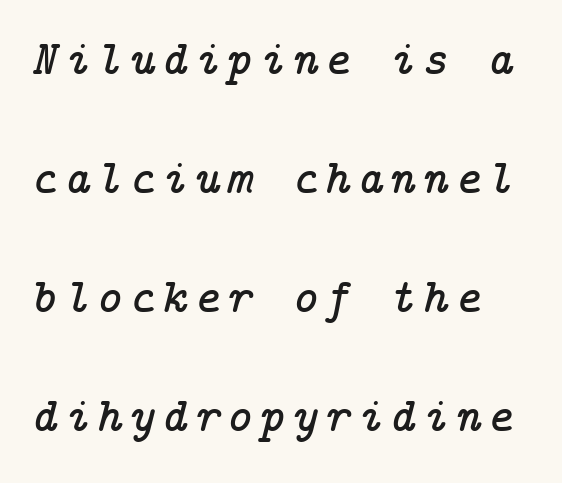
{"serif": "yes", "italic": "yes", "lean": "right", "slant_degrees": 14, "width": "normal", "stroke_contrast": "low", "x_height": "medium", "underline": "no", "align": "left", "line_spacing": "loose", "line_spacing_ratio": 2.43, "glyph_px": 49}
